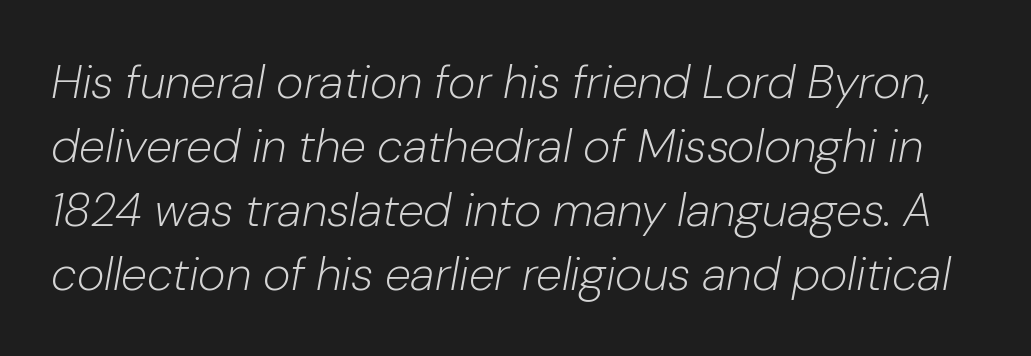
Q: Is the text bold? A: No.
Q: Is the text italic (slanted)? A: Yes, it leans right by about 10 degrees.
Q: Is the text underlined? A: No.
Q: Is the spacing between letters normal or unusually wide? A: Normal.
Q: Is the spacing between lines tight, normal or loose? A: Normal.
Q: Width (condensed, normal, or wide)? A: Normal.
Q: Stroke contrast? A: Low.
Q: x-height? A: Medium.
Q: Monospaced? A: No.
